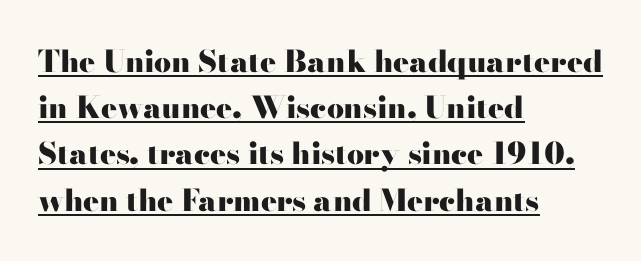
Caption: multi-line text, flush left, ragged right. Characters follow at the spacing the type designer built in. Spacing verdict: proportional, widths tailored to each character. The line-height multiplier appears to be the usual default.
